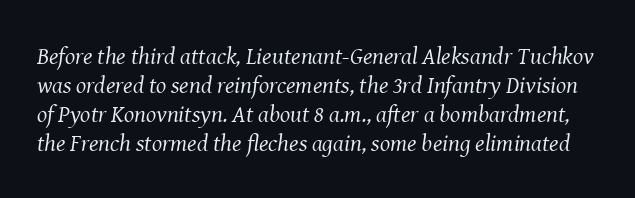
Plain, unruled lines of type. Quick note: italic. The line texture is even and compact thanks to regular tracking. Heaviness? Minimal to ordinary, like unemphasized prose.
